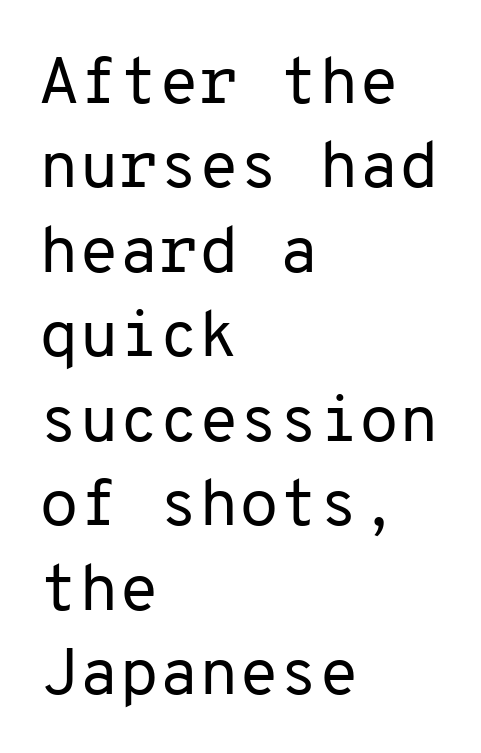
Do the letters lean? They stand straight. The passage is arranged the way most books set body copy — flush left. This sample uses a sans-serif face. Rows of type keep a routine distance in the vertical direction. Check under the words: just untouched page.
